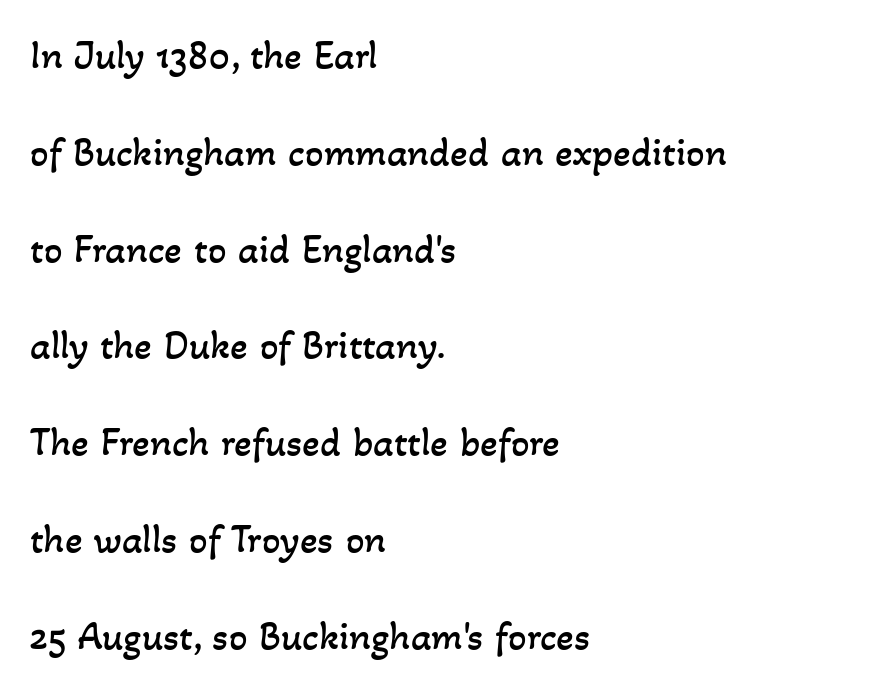
{"bold": "no", "weight": "regular", "width": "normal", "stroke_contrast": "low", "x_height": "small", "monospaced": "no", "underline": "no", "align": "left", "line_spacing": "loose", "line_spacing_ratio": 2.36, "letter_spacing": "normal", "letter_spacing_em": 0.0, "glyph_px": 41}
